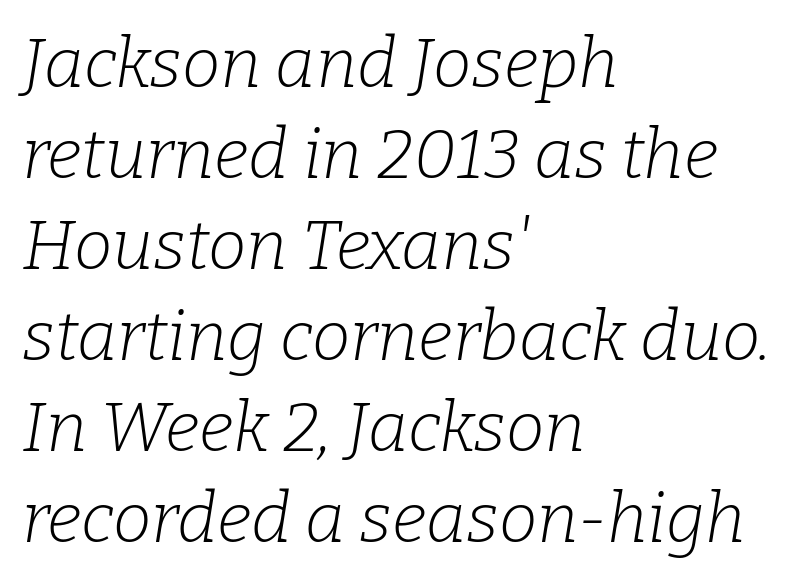
{"serif": "yes", "italic": "yes", "lean": "right", "slant_degrees": 9, "bold": "no", "weight": "light", "width": "normal", "stroke_contrast": "low", "x_height": "medium", "monospaced": "no", "underline": "no", "align": "left", "line_spacing": "normal", "line_spacing_ratio": 1.32, "letter_spacing": "normal", "letter_spacing_em": 0.0, "glyph_px": 69}
